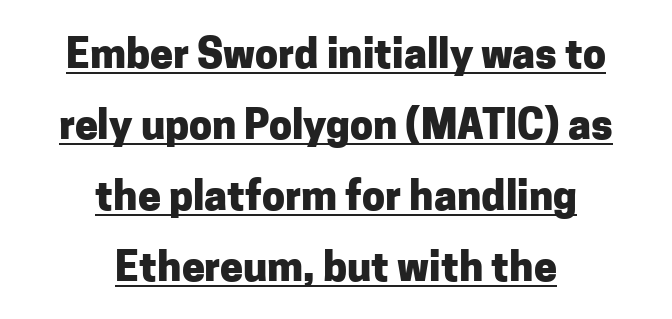
Q: Is the text bold? A: Yes.
Q: Is the text italic (slanted)? A: No, it is upright.
Q: Is the typeface a serif or a sans-serif typeface? A: Sans-serif.
Q: Is the text underlined? A: Yes.
Q: How is the paragraph aligned? A: Centered.
Q: Is the spacing between letters normal or unusually wide? A: Normal.
Q: Width (condensed, normal, or wide)? A: Normal.
Q: Stroke contrast? A: Low.
Q: x-height? A: Medium.
Q: Monospaced? A: No.
